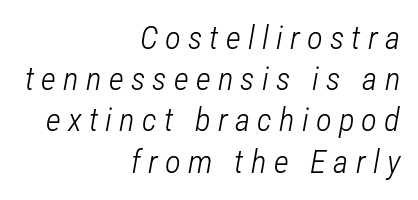
Q: Is the text bold? A: No.
Q: Is the text italic (slanted)? A: Yes, it leans right by about 12 degrees.
Q: Is the text underlined? A: No.
Q: How is the paragraph aligned? A: Right-aligned.
Q: Is the spacing between letters normal or unusually wide? A: Unusually wide.
Q: Is the spacing between lines tight, normal or loose? A: Normal.
Q: Width (condensed, normal, or wide)? A: Condensed.
Q: Stroke contrast? A: Low.
Q: x-height? A: Medium.
Q: Monospaced? A: No.
